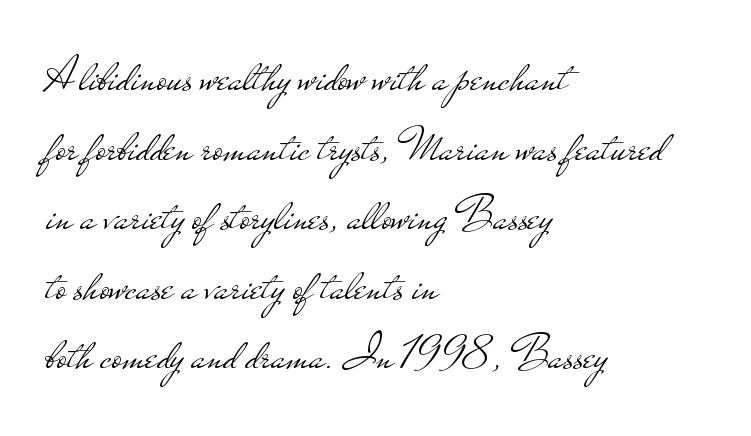
{"serif": "no", "bold": "no", "weight": "light", "width": "wide", "stroke_contrast": "low", "x_height": "small", "monospaced": "no", "underline": "no", "align": "left", "line_spacing": "normal", "line_spacing_ratio": 1.42, "letter_spacing": "normal", "letter_spacing_em": 0.0, "glyph_px": 49}
